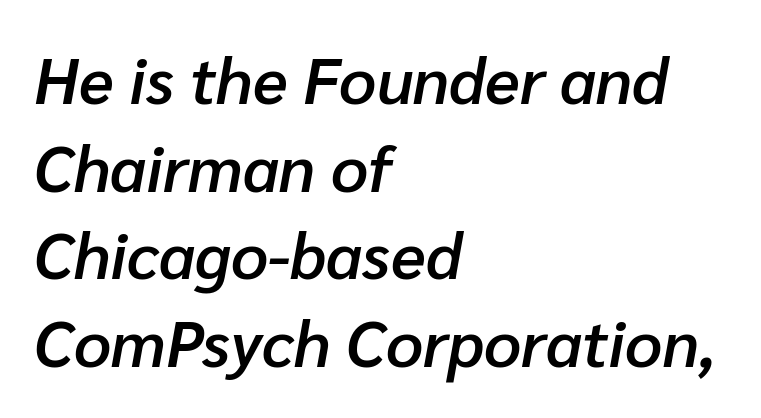
Q: Is the text bold? A: Semi-bold.
Q: Is the text italic (slanted)? A: Yes, it leans right by about 10 degrees.
Q: Is the text underlined? A: No.
Q: How is the paragraph aligned? A: Left-aligned.
Q: Is the spacing between letters normal or unusually wide? A: Normal.
Q: Is the spacing between lines tight, normal or loose? A: Normal.
Q: Width (condensed, normal, or wide)? A: Normal.
Q: Stroke contrast? A: Low.
Q: x-height? A: Medium.
Q: Monospaced? A: No.
